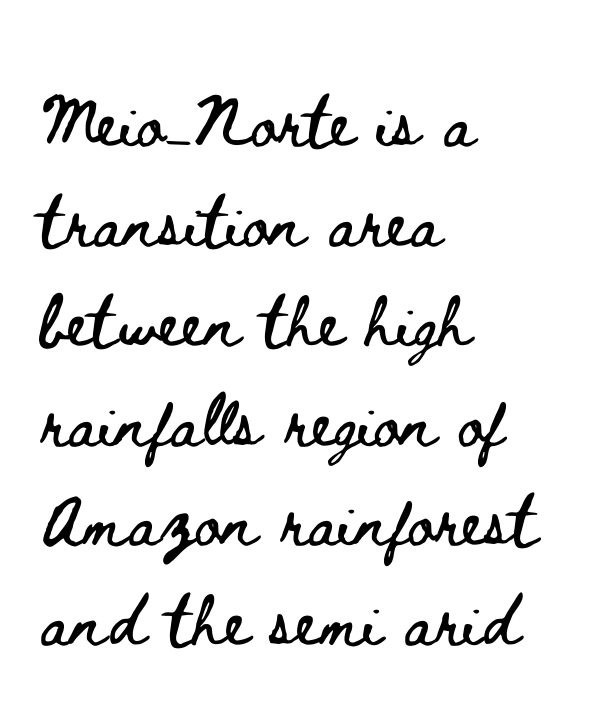
Q: Is the text italic (slanted)? A: Yes.
Q: Is the text underlined? A: No.
Q: How is the paragraph aligned? A: Left-aligned.
Q: Is the spacing between letters normal or unusually wide? A: Normal.
Q: Is the spacing between lines tight, normal or loose? A: Normal.
Q: Width (condensed, normal, or wide)? A: Wide.
Q: Stroke contrast? A: Low.
Q: x-height? A: Small.
Q: Monospaced? A: No.
